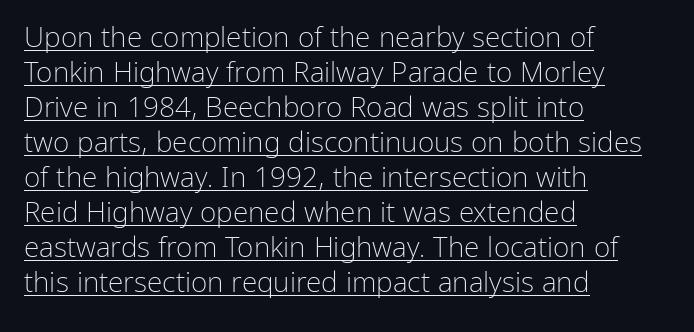
{"serif": "no", "italic": "no", "bold": "no", "weight": "light", "width": "normal", "stroke_contrast": "low", "x_height": "medium", "monospaced": "no", "underline": "yes", "align": "left", "line_spacing": "normal", "line_spacing_ratio": 1.25, "letter_spacing": "normal", "letter_spacing_em": 0.0, "glyph_px": 28}
